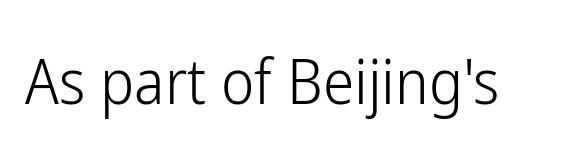
The image shows 63 px light, condensed sans-serif type, upright; set normal letter spacing, not underlined; low stroke contrast and a medium x-height.
